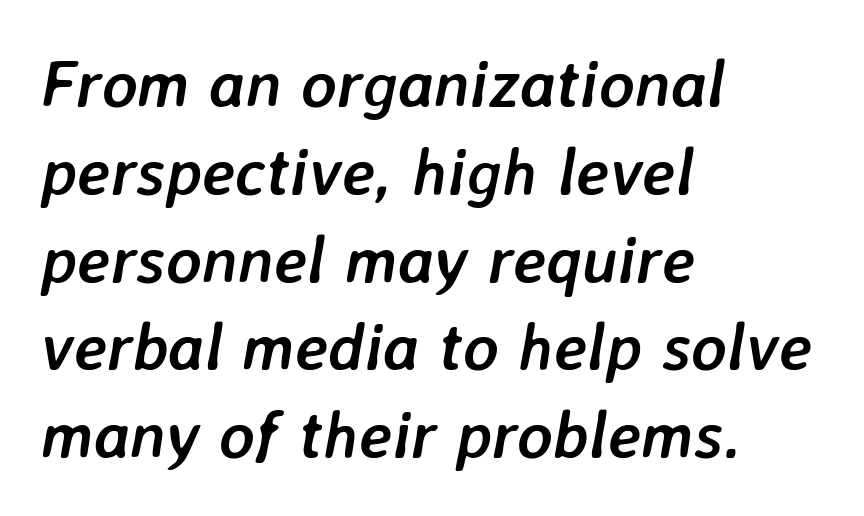
The image shows 67 px semibold type, italic (leaning right); set left-aligned, normal line spacing (1.31x), normal letter spacing, not underlined; low stroke contrast and a medium x-height.
